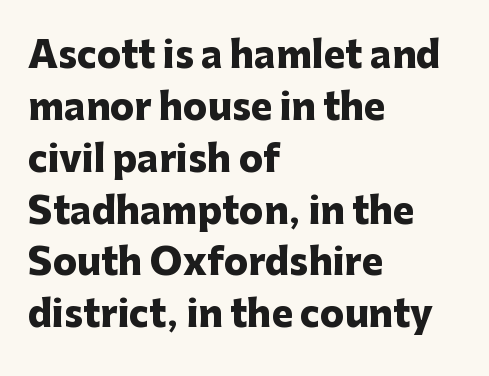
The image shows 36 px heavy sans-serif type, upright; set left-aligned, normal line spacing (1.44x), normal letter spacing, not underlined; low stroke contrast and a medium x-height.
